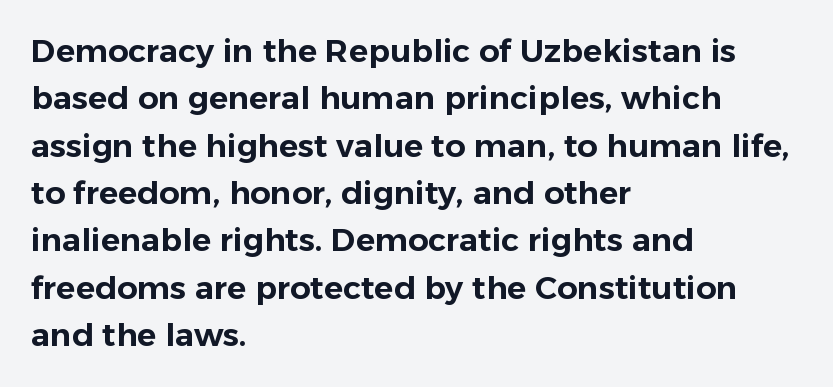
Horizontal alignment here is leftward, the default for most running prose. You could not count columns in this text — the font is proportionally spaced. Descender tails drop into unmarked territory. The letterforms sit shoulder to shoulder at normal distance.
